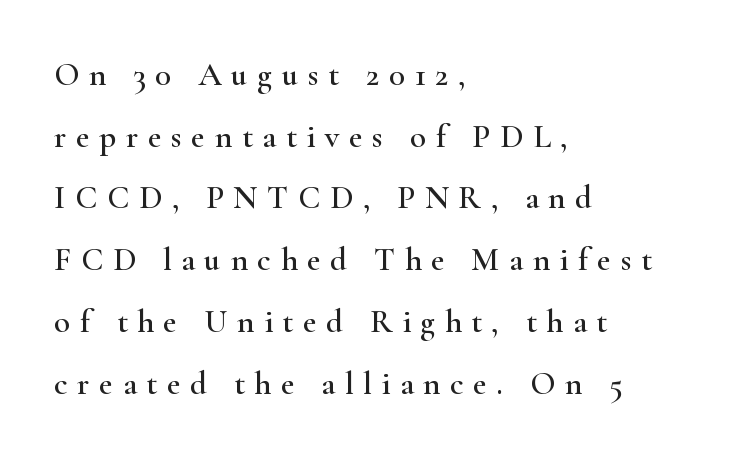
The image shows 33 px wide serif type, upright; set left-aligned, line spacing 1.87x, unusually wide letter spacing (+0.29 em), not underlined; high stroke contrast and a small x-height.
